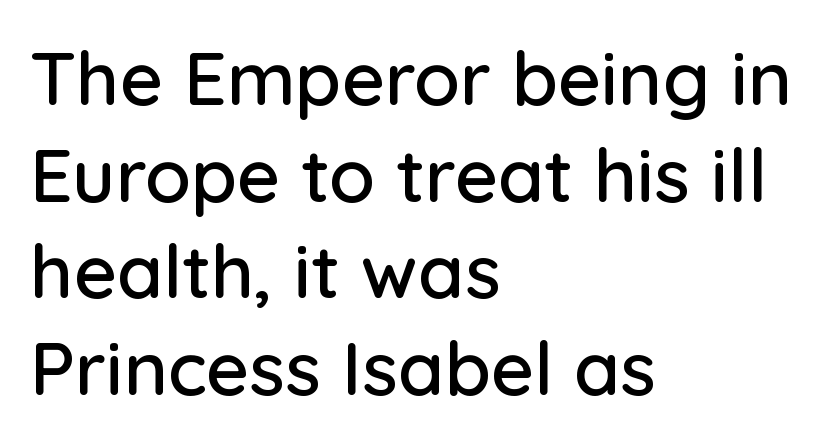
The text was rendered using a sans face with plain stroke endings. Horizontal alignment here is leftward, the default for most running prose. The vertical gap from one line to the next is medium. This rendering features lettering with no underline. The rendering uses natural spacing where letterforms have individual widths. This is the regular roman posture of the typeface.
